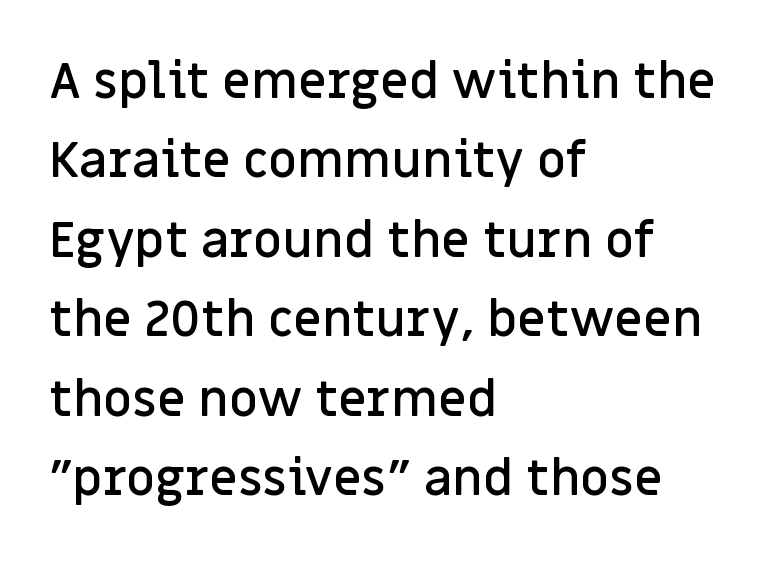
{"serif": "no", "italic": "no", "bold": "semi", "weight": "semibold", "width": "normal", "stroke_contrast": "low", "x_height": "large", "monospaced": "no", "underline": "no", "align": "left", "line_spacing": "normal", "line_spacing_ratio": 1.59, "letter_spacing": "normal", "letter_spacing_em": 0.0, "glyph_px": 50}
